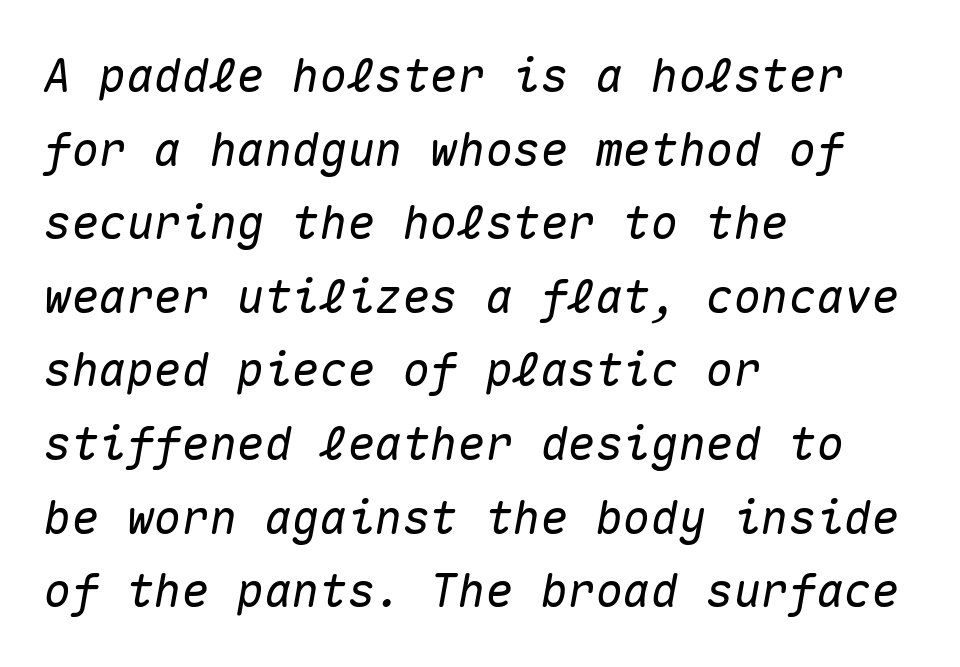
{"italic": "yes", "lean": "right", "slant_degrees": 10, "width": "normal", "stroke_contrast": "medium", "x_height": "medium", "monospaced": "yes", "underline": "no", "align": "left", "line_spacing": "normal", "line_spacing_ratio": 1.6, "letter_spacing": "normal", "letter_spacing_em": 0.0, "glyph_px": 46}
